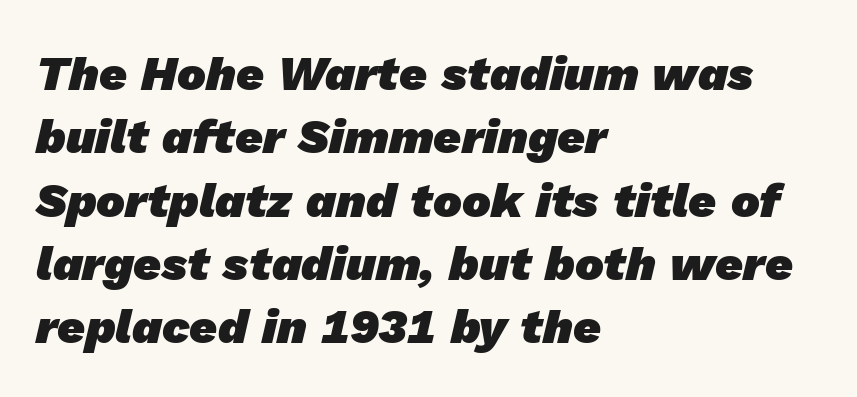
The image shows 48 px heavy sans-serif type; set left-aligned, normal line spacing (1.32x), normal letter spacing, not underlined; low stroke contrast and a medium x-height.
